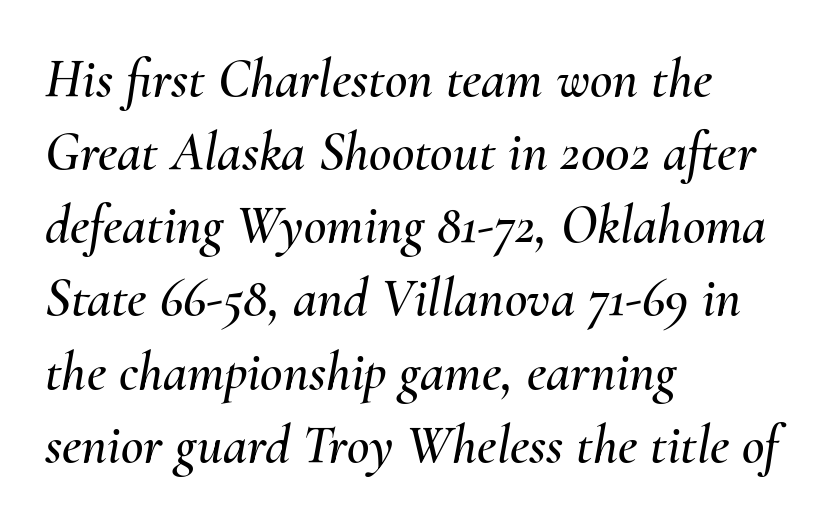
Does the lettering tilt? It does — this is italic. Caption: multi-line text, flush left, ragged right. Glyph-to-glyph distance matches everyday printed text. Think of a printed novel: that variable character pitch is what you see here. Underline: absent. The line-height multiplier appears to be the usual default.
